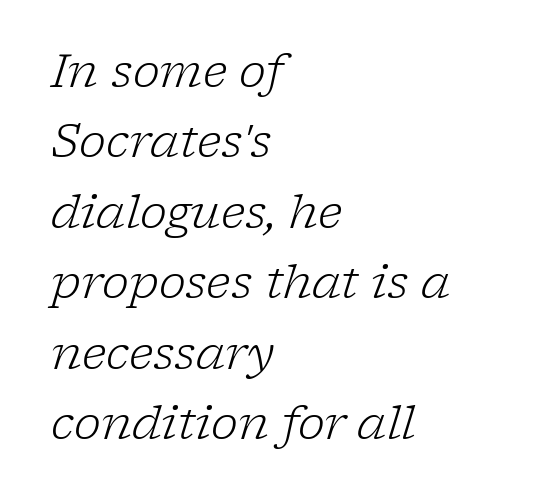
Q: Is the text bold? A: No.
Q: Is the text italic (slanted)? A: Yes, it leans right by about 17 degrees.
Q: Is the typeface a serif or a sans-serif typeface? A: Serif.
Q: Is the text underlined? A: No.
Q: How is the paragraph aligned? A: Left-aligned.
Q: Is the spacing between letters normal or unusually wide? A: Normal.
Q: Is the spacing between lines tight, normal or loose? A: Normal.
Q: Width (condensed, normal, or wide)? A: Normal.
Q: Stroke contrast? A: Low.
Q: x-height? A: Medium.
Q: Monospaced? A: No.
